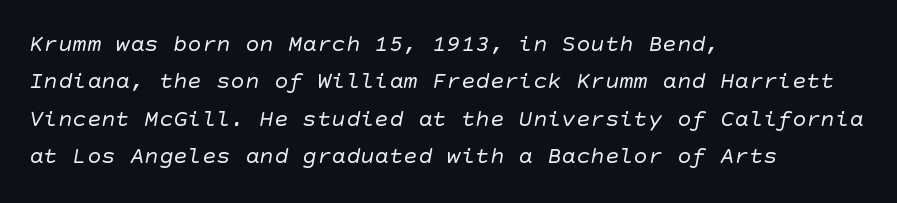
No letter is thick-stroked: the sample isn't bold. Descenders hang freely into open space. Leading: standard. Short note: letters normally spaced.
